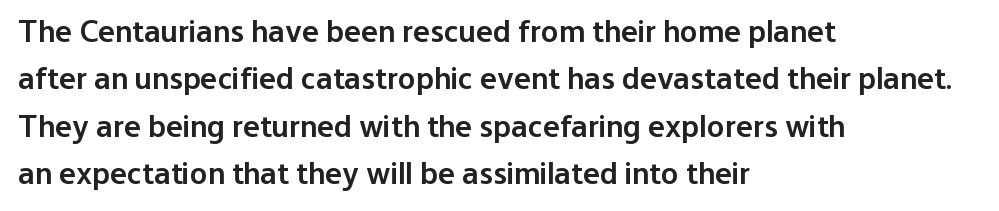
Think of a printed novel: that variable character pitch is what you see here. The space between consecutive lines is moderate. Moderately thickened strokes mark this as semibold type. The compositor pushed each line to the left boundary. Here the glyphs are tracked normally, forming tight word shapes.
